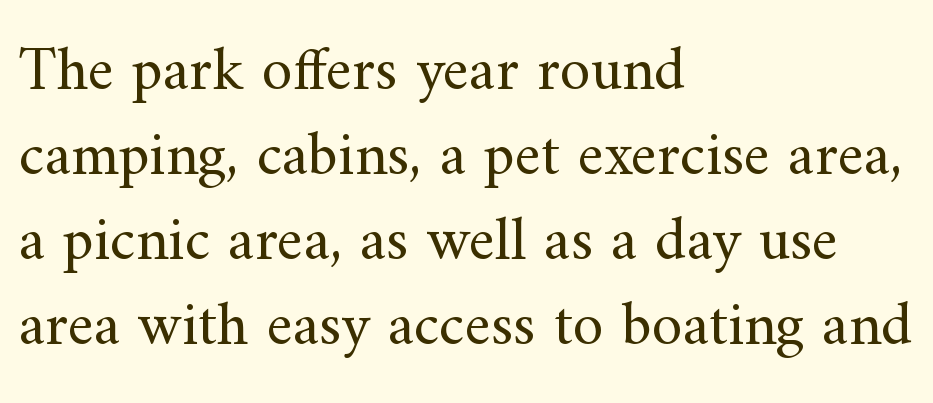
Q: Is the text bold? A: No.
Q: Is the text italic (slanted)? A: No, it is upright.
Q: Is the typeface a serif or a sans-serif typeface? A: Serif.
Q: Is the text underlined? A: No.
Q: How is the paragraph aligned? A: Left-aligned.
Q: Is the spacing between letters normal or unusually wide? A: Normal.
Q: Is the spacing between lines tight, normal or loose? A: Normal.
Q: Width (condensed, normal, or wide)? A: Normal.
Q: Stroke contrast? A: Medium.
Q: x-height? A: Small.
Q: Monospaced? A: No.
